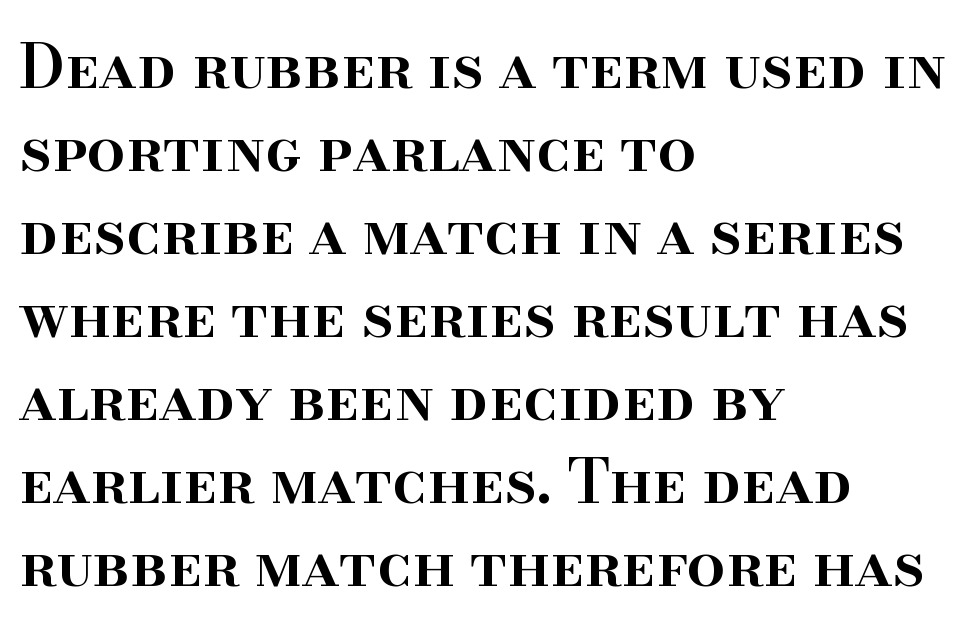
The letters carry serifs — small finishing strokes at the ends of their stems. Left-aligned paragraph, ragged on the right. The strip under each line holds only bare page. The letters advance in unequal steps, a hallmark of proportional type. How would I describe the line gaps? Plain and ordinary.
